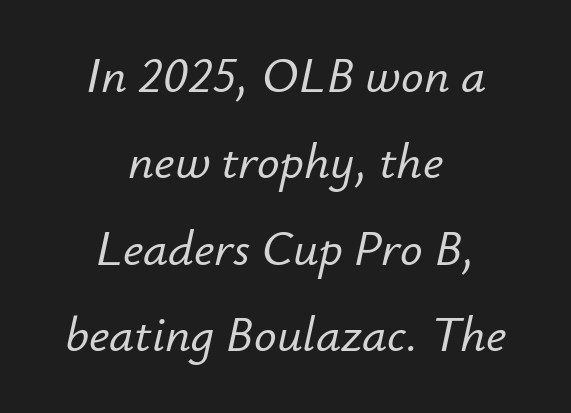
The image shows 50 px text type, italic (leaning right); set centered, line spacing 1.73x, normal letter spacing, not underlined; low stroke contrast and a small x-height.
